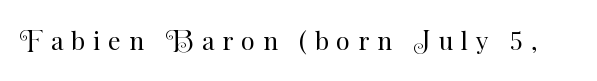
{"italic": "no", "bold": "no", "underline": "no", "letter_spacing": "wide", "letter_spacing_em": 0.31, "glyph_px": 25}
